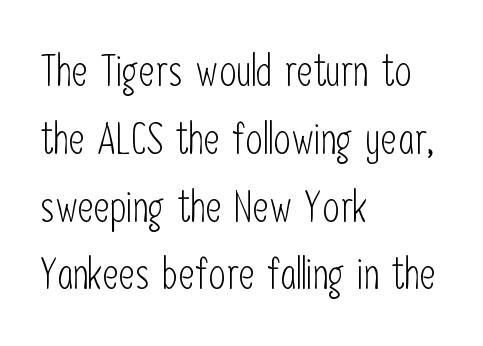
The tracking reads as untouched default to a designer's eye. Is this a sans? Yes — the strokes have no serifs. Summary of vertical rhythm: regular, with standard interline spacing. Any mark beneath the type? The region is blank. Proportional: the letters do not fall into vertical columns.
